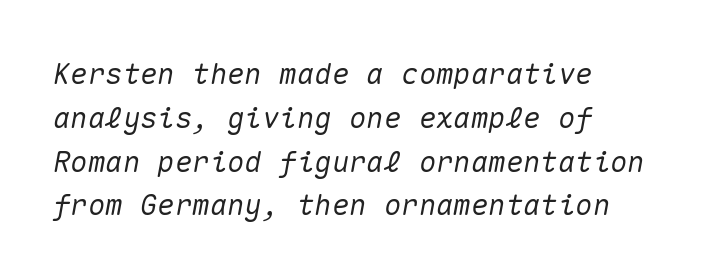
The image shows 29 px text type, italic (leaning right), monospaced; set normal line spacing (1.51x), normal letter spacing, not underlined; medium stroke contrast and a medium x-height.
